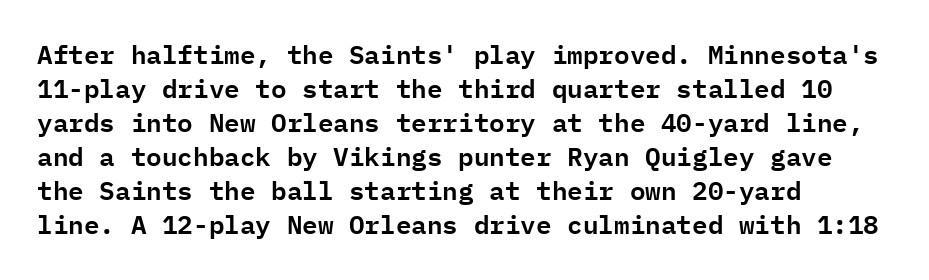
Q: Is the text italic (slanted)? A: No, it is upright.
Q: Is the text underlined? A: No.
Q: How is the paragraph aligned? A: Left-aligned.
Q: Is the spacing between letters normal or unusually wide? A: Normal.
Q: Is the spacing between lines tight, normal or loose? A: Normal.
